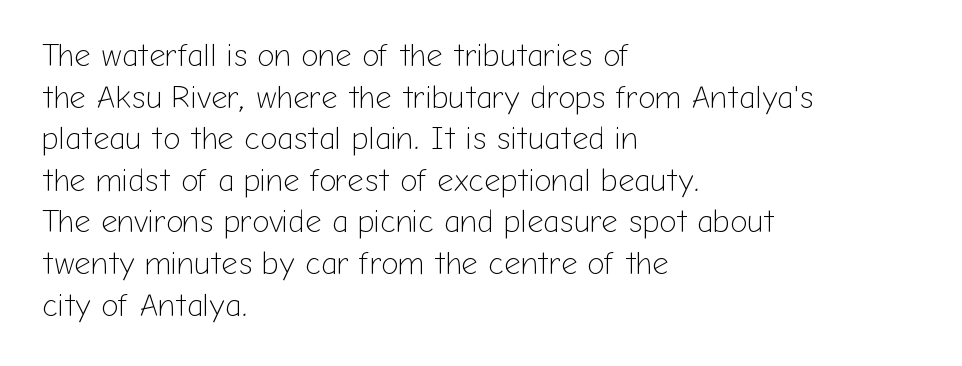
{"serif": "no", "italic": "no", "bold": "no", "weight": "light", "width": "normal", "stroke_contrast": "low", "x_height": "medium", "monospaced": "no", "underline": "no", "align": "left", "line_spacing": "normal", "line_spacing_ratio": 1.3, "letter_spacing": "normal", "letter_spacing_em": 0.0, "glyph_px": 32}
